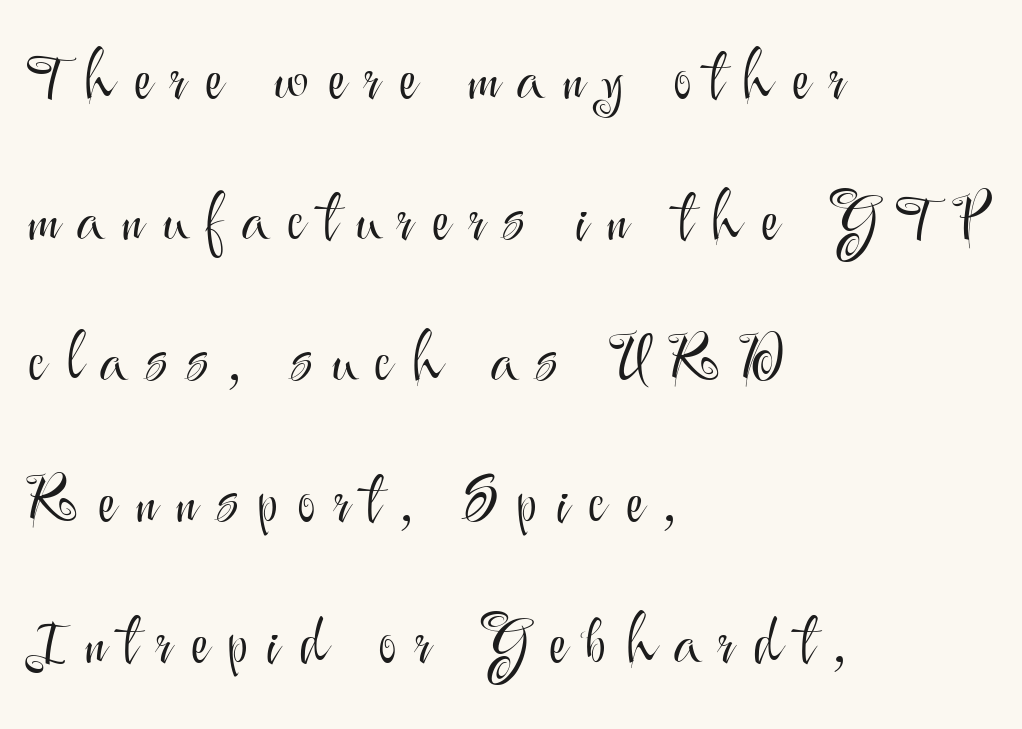
Typeset ragged right — the left edge is the straight one. Students, observe: this is what heavily led, spacious text looks like. The type is letterspaced generously, with wide tracking. Anything drawn beneath the words? Only blank space. The typeface chosen for these lines omits serifs.
